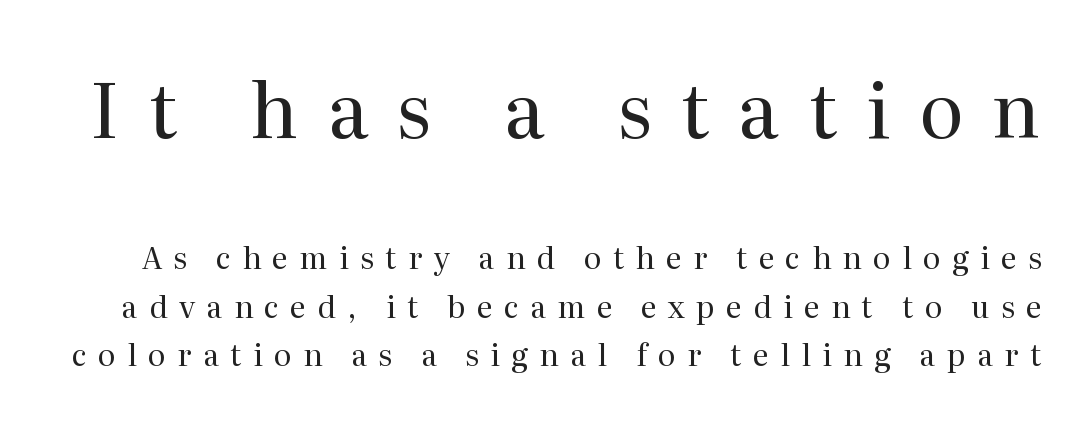
The font sits on the lighter half of the weight spectrum, regular included. These lines are rendered in a variable-pitch font. When letters stand straight like this, we call the style roman or upright. Look at the tracking — it's clearly loosened, letters drifting apart.
